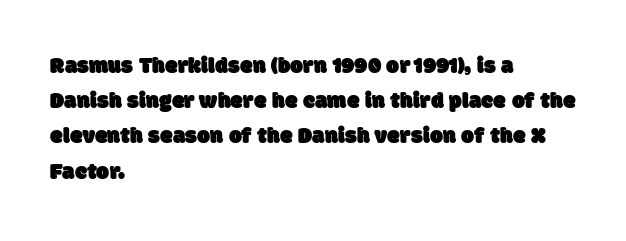
Q: Is the text underlined? A: No.
Q: How is the paragraph aligned? A: Left-aligned.
Q: Is the spacing between letters normal or unusually wide? A: Normal.
Q: Is the spacing between lines tight, normal or loose? A: Normal.
